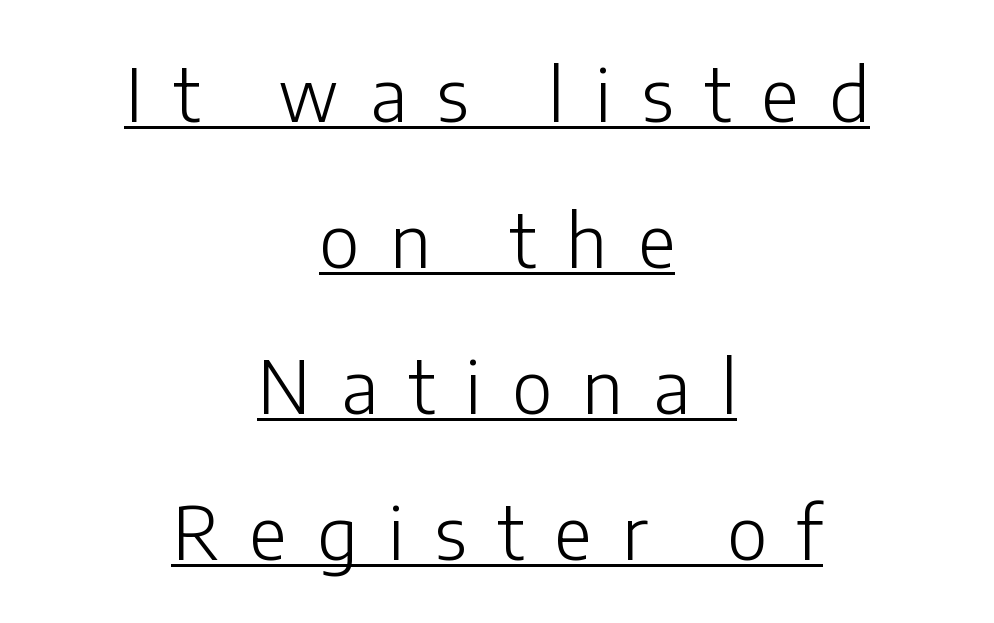
The image shows 73 px light sans-serif type, upright; set centered, loose line spacing (2.0x), unusually wide letter spacing (+0.42 em), underlined; low stroke contrast and a medium x-height.
